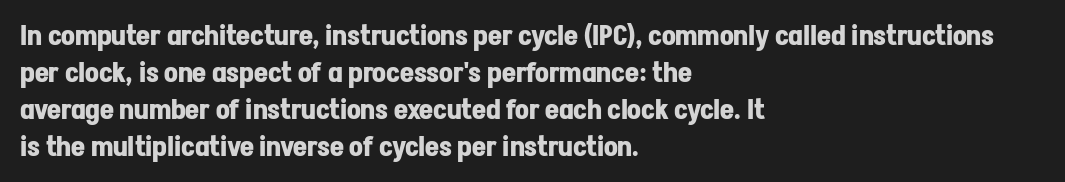
The image shows 27 px bold type, upright; set left-aligned, normal line spacing (1.37x), normal letter spacing, not underlined.
